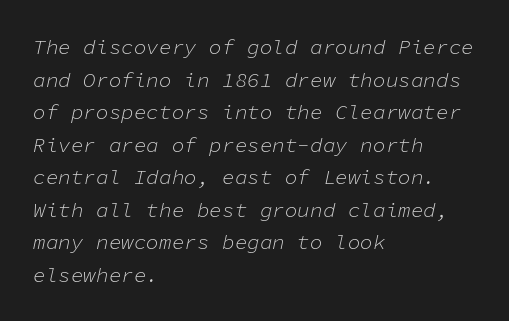
Is the type slanted? Yes — the strokes lean at a clear angle. Rows of type keep a routine distance in the vertical direction. The specimen omits any rule beneath the text block's lines. The font sits on the lighter half of the weight spectrum, regular included. The letters sit at their default tracking, neither squeezed nor spread.
